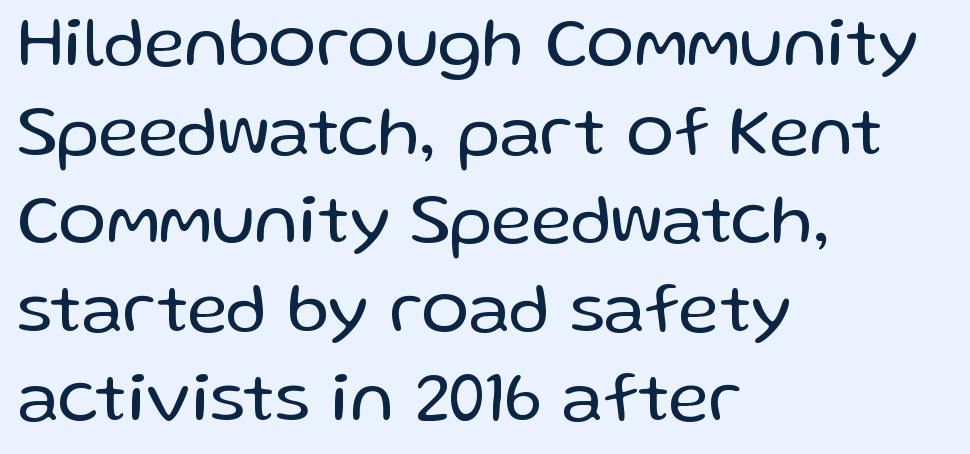
Upright lettering throughout. Tracking value appears to be zero — textbook default spacing. This sample has the flowing, uneven cadence of proportional lettering. Vertical stems look standard width or narrower in stroke. Is this a sans? Yes — the strokes have no serifs. The rows are spaced the way most documents space them.
